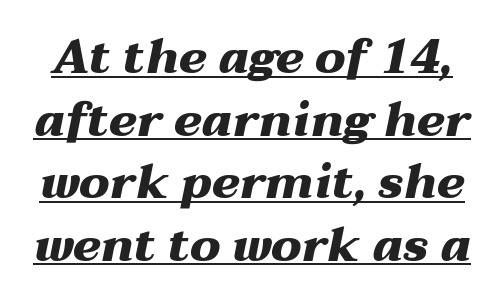
Q: Is the text bold? A: Yes.
Q: Is the text italic (slanted)? A: Yes, it leans right by about 12 degrees.
Q: Is the text underlined? A: Yes.
Q: Is the spacing between letters normal or unusually wide? A: Normal.
Q: Is the spacing between lines tight, normal or loose? A: Normal.
Q: Width (condensed, normal, or wide)? A: Wide.
Q: Stroke contrast? A: Medium.
Q: x-height? A: Medium.
Q: Monospaced? A: No.
